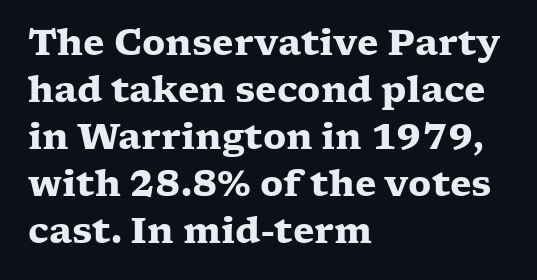
{"serif": "yes", "italic": "no", "bold": "yes", "weight": "heavy", "width": "wide", "stroke_contrast": "low", "x_height": "medium", "monospaced": "no", "underline": "no", "align": "left", "line_spacing": "normal", "line_spacing_ratio": 1.34, "letter_spacing": "normal", "letter_spacing_em": 0.0, "glyph_px": 35}
